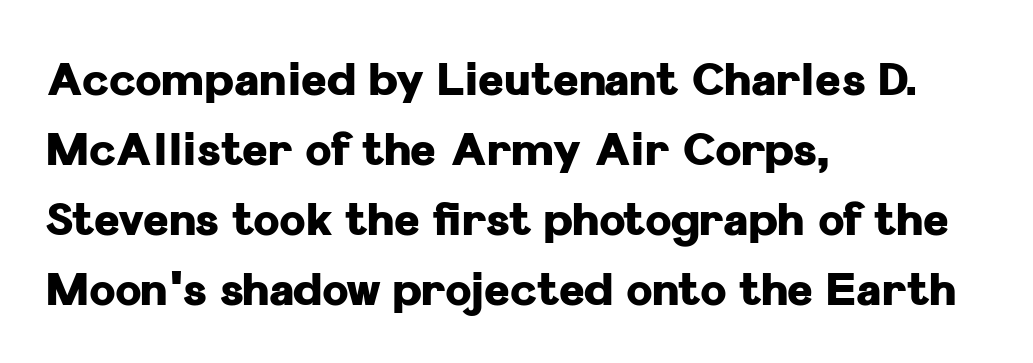
Think of a printed novel: that variable character pitch is what you see here. Each new line begins a customary step beneath the previous one. Ascenders rise straight up at ninety degrees. Is the type bold? Yes — the strokes are clearly thick and heavy. The letters carry no serifs — their stems end cleanly without finishing strokes.
